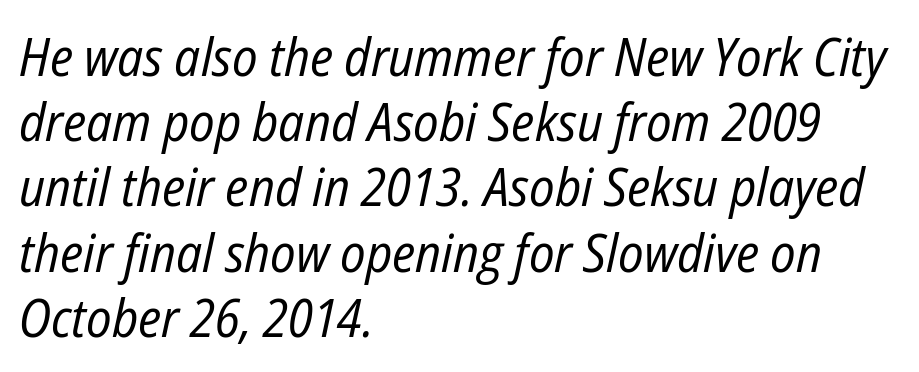
{"italic": "yes", "lean": "right", "slant_degrees": 12, "bold": "no", "weight": "regular", "width": "condensed", "stroke_contrast": "low", "x_height": "medium", "monospaced": "no", "underline": "no", "align": "left", "line_spacing_ratio": 1.23, "letter_spacing": "normal", "letter_spacing_em": 0.0, "glyph_px": 53}
